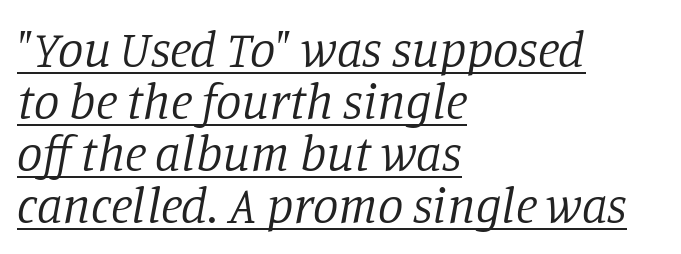
These lines huddle together more closely than default settings would place them. Alignment: flush left. There's an unmistakable incline to the writing here. What decoration does the sample have? An underline. You could call the tracking neutral — neither tight nor loose.
